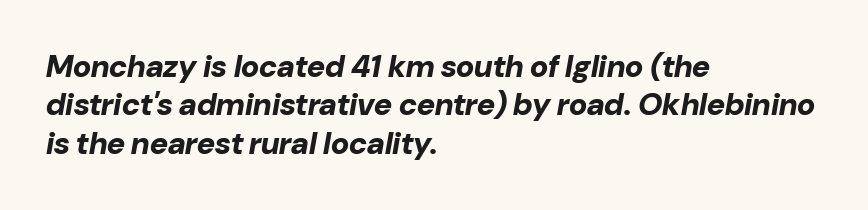
The image shows 31 px bold type, italic (leaning right); set left-aligned, line spacing 1.24x, normal letter spacing, not underlined; low stroke contrast and a medium x-height.
